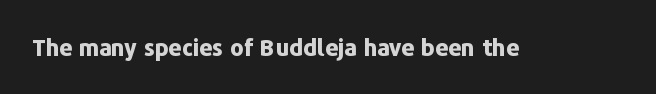
Notice how thick the strokes are: this is what a full bold looks like. In terms of letterspacing, this is plain default setting. The specimen omits any rule beneath the text block's lines. The lettering stays uniformly vertical, giving the passage a roman look.
